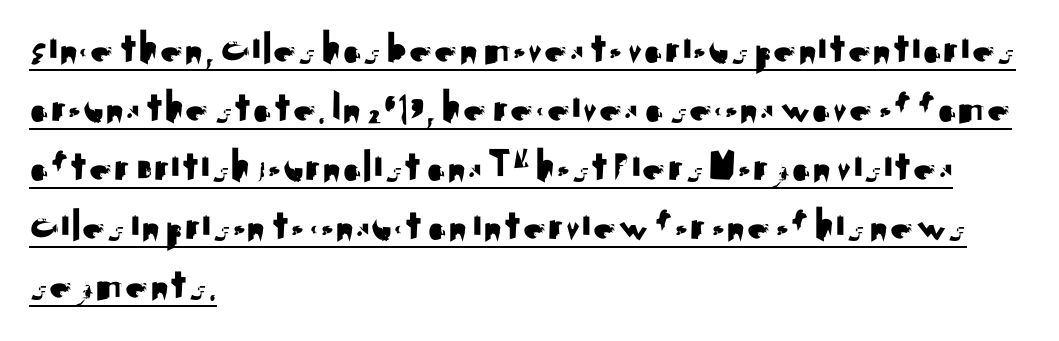
The image shows 46 px sans-serif type, upright; set left-aligned, normal line spacing (1.28x), normal letter spacing, underlined; medium stroke contrast and a small x-height.
